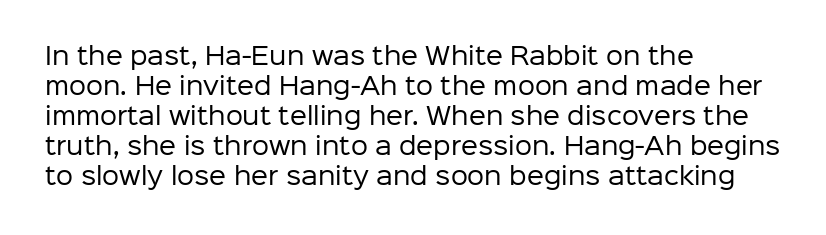
The image shows 24 px text type, upright; set left-aligned, normal line spacing (1.25x), normal letter spacing, not underlined.
